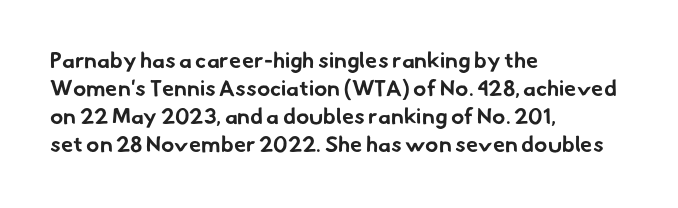
{"bold": "yes", "underline": "no", "align": "left", "line_spacing": "normal", "line_spacing_ratio": 1.28, "letter_spacing": "normal", "letter_spacing_em": 0.0, "glyph_px": 22}
